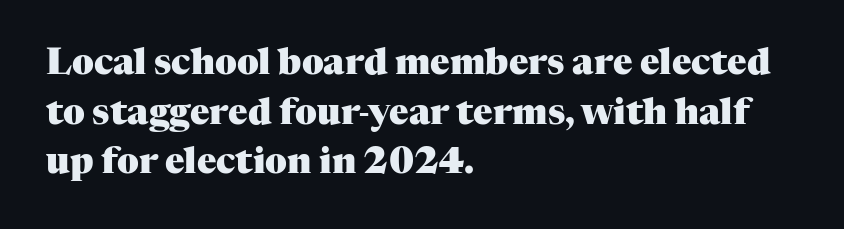
{"serif": "yes", "italic": "no", "bold": "yes", "weight": "heavy", "width": "normal", "stroke_contrast": "medium", "x_height": "medium", "monospaced": "no", "underline": "no", "align": "left", "line_spacing": "normal", "line_spacing_ratio": 1.38, "letter_spacing": "normal", "letter_spacing_em": 0.0, "glyph_px": 36}
